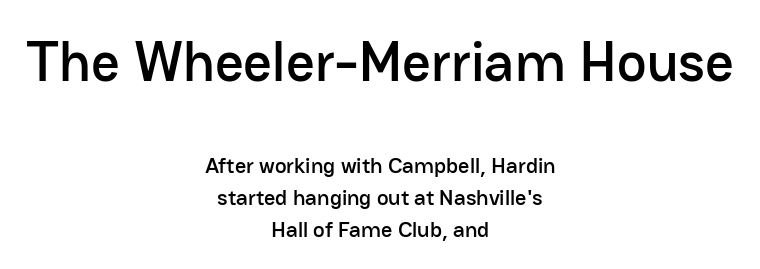
The letters carry no serifs — their stems end cleanly without finishing strokes. Evenly set lines give the paragraph a standard silhouette. The compositor balanced each line on the midline. A bare baseline throughout the passage. Character widths vary here, with narrow letters taking less room than wide ones. In terms of letterspacing, this is plain default setting.
